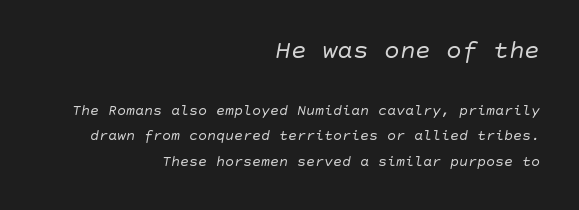
The image shows 26 px text type, italic (leaning right); set right-aligned, normal line spacing (1.7x), normal letter spacing, not underlined; the first (top) block is 1.73x larger.
